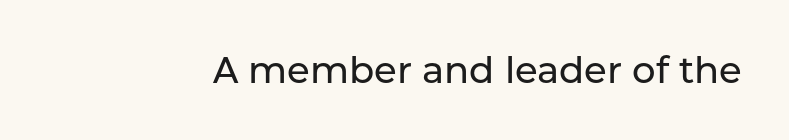
Q: Is the text italic (slanted)? A: No, it is upright.
Q: Is the typeface a serif or a sans-serif typeface? A: Sans-serif.
Q: Is the text underlined? A: No.
Q: Is the spacing between letters normal or unusually wide? A: Normal.
Q: Width (condensed, normal, or wide)? A: Normal.
Q: Stroke contrast? A: Low.
Q: x-height? A: Medium.
Q: Monospaced? A: No.
